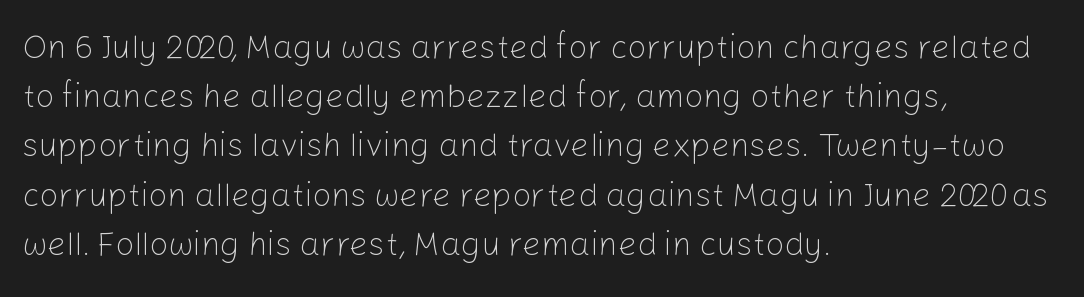
Q: Is the text bold? A: No.
Q: Is the text italic (slanted)? A: No, it is upright.
Q: Is the typeface a serif or a sans-serif typeface? A: Sans-serif.
Q: Is the text underlined? A: No.
Q: How is the paragraph aligned? A: Left-aligned.
Q: Is the spacing between letters normal or unusually wide? A: Normal.
Q: Is the spacing between lines tight, normal or loose? A: Normal.
Q: Width (condensed, normal, or wide)? A: Normal.
Q: Stroke contrast? A: Low.
Q: x-height? A: Medium.
Q: Monospaced? A: No.
